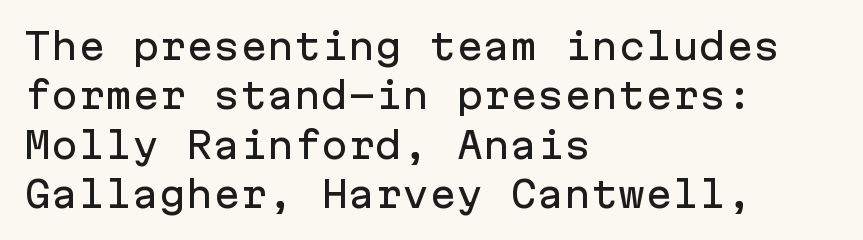
{"serif": "no", "italic": "no", "width": "normal", "stroke_contrast": "low", "x_height": "medium", "monospaced": "yes", "underline": "no", "align": "left", "line_spacing": "normal", "line_spacing_ratio": 1.37, "letter_spacing": "normal", "letter_spacing_em": 0.0, "glyph_px": 36}
